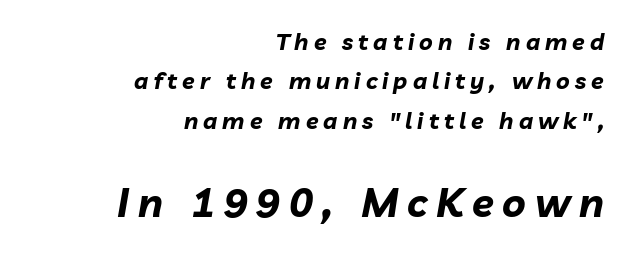
Q: Is the text bold? A: Yes.
Q: Is the text italic (slanted)? A: Yes, it leans right by about 10 degrees.
Q: Is the text underlined? A: No.
Q: How is the paragraph aligned? A: Right-aligned.
Q: Is the spacing between letters normal or unusually wide? A: Unusually wide.
Q: Which block of text is set in a larger size, the first (top) or the second (bottom)? A: The second (bottom) one.
Q: Width (condensed, normal, or wide)? A: Normal.
Q: Stroke contrast? A: Low.
Q: x-height? A: Medium.
Q: Monospaced? A: No.
